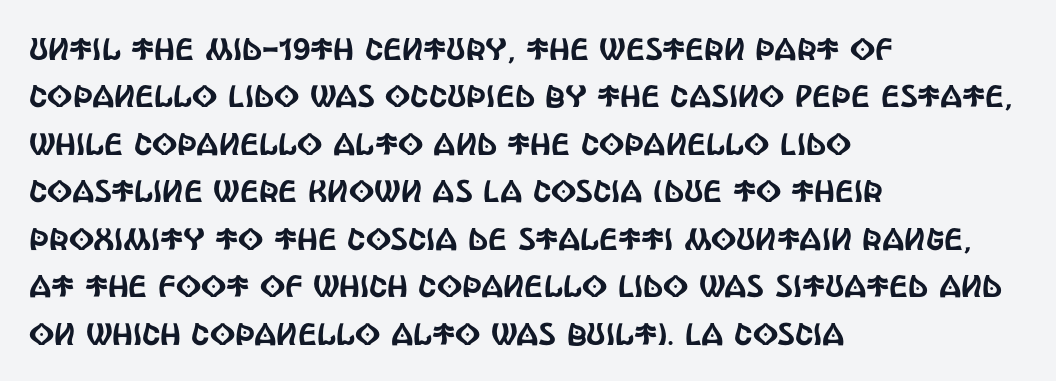
{"serif": "no", "italic": "no", "width": "condensed", "x_height": "large", "monospaced": "no", "underline": "no", "align": "left", "line_spacing": "normal", "line_spacing_ratio": 1.53, "letter_spacing": "normal", "letter_spacing_em": 0.0, "glyph_px": 31}
